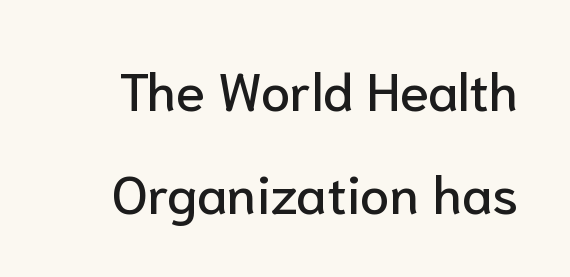
{"serif": "no", "italic": "no", "width": "normal", "stroke_contrast": "low", "x_height": "medium", "monospaced": "no", "underline": "no", "line_spacing": "loose", "line_spacing_ratio": 1.94, "letter_spacing": "normal", "letter_spacing_em": 0.0, "glyph_px": 53}
